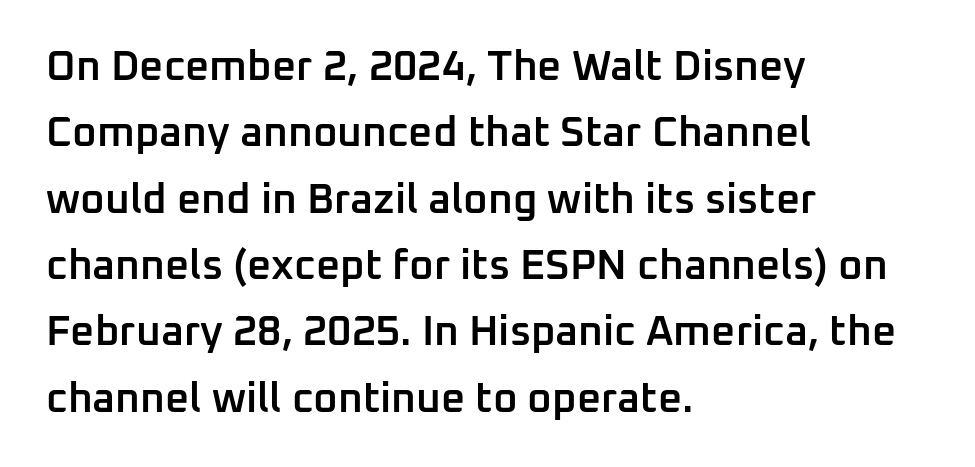
Q: Is the text bold? A: Semi-bold.
Q: Is the text italic (slanted)? A: No, it is upright.
Q: Is the typeface a serif or a sans-serif typeface? A: Sans-serif.
Q: Is the text underlined? A: No.
Q: How is the paragraph aligned? A: Left-aligned.
Q: Is the spacing between letters normal or unusually wide? A: Normal.
Q: Is the spacing between lines tight, normal or loose? A: Normal.
Q: Width (condensed, normal, or wide)? A: Normal.
Q: Stroke contrast? A: Low.
Q: x-height? A: Medium.
Q: Monospaced? A: No.
